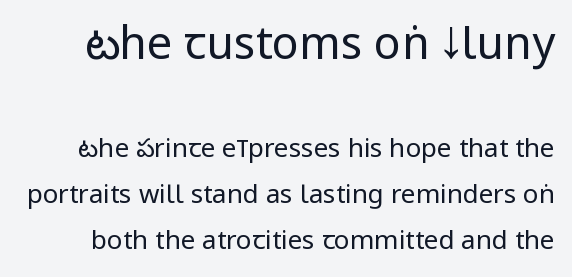
{"serif": "no", "italic": "no", "bold": "no", "weight": "regular", "width": "condensed", "stroke_contrast": "low", "x_height": "large", "monospaced": "no", "underline": "no", "line_spacing_ratio": 1.77, "letter_spacing": "normal", "letter_spacing_em": 0.0, "larger_block": "first", "size_ratio": 1.73, "glyph_px": 45}
